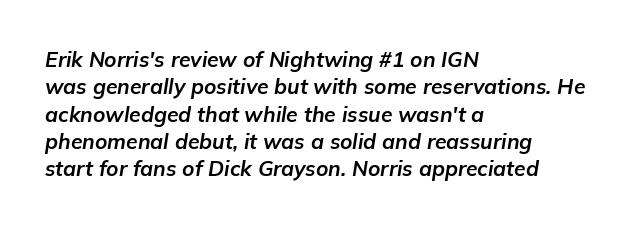
{"italic": "yes", "lean": "right", "slant_degrees": 9, "bold": "yes", "underline": "no", "align": "left", "line_spacing": "normal", "line_spacing_ratio": 1.3, "letter_spacing": "normal", "letter_spacing_em": 0.0, "glyph_px": 21}
